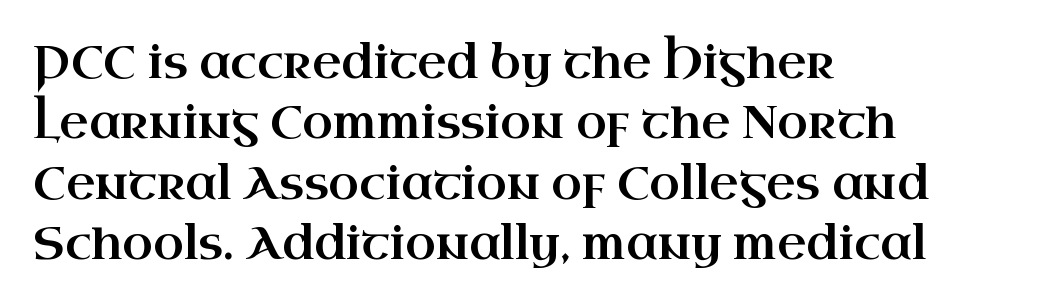
Q: Is the text italic (slanted)? A: No, it is upright.
Q: Is the typeface a serif or a sans-serif typeface? A: Serif.
Q: Is the text underlined? A: No.
Q: How is the paragraph aligned? A: Left-aligned.
Q: Is the spacing between letters normal or unusually wide? A: Normal.
Q: Is the spacing between lines tight, normal or loose? A: Normal.
Q: Width (condensed, normal, or wide)? A: Wide.
Q: Stroke contrast? A: High.
Q: x-height? A: Small.
Q: Monospaced? A: No.
